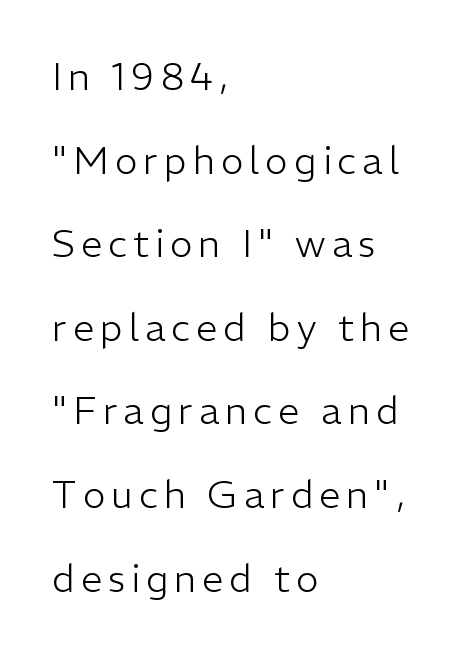
Q: Is the text bold? A: No.
Q: Is the text italic (slanted)? A: No, it is upright.
Q: Is the typeface a serif or a sans-serif typeface? A: Sans-serif.
Q: Is the text underlined? A: No.
Q: How is the paragraph aligned? A: Left-aligned.
Q: Is the spacing between lines tight, normal or loose? A: Loose.
Q: Width (condensed, normal, or wide)? A: Normal.
Q: Stroke contrast? A: Low.
Q: x-height? A: Medium.
Q: Monospaced? A: No.
